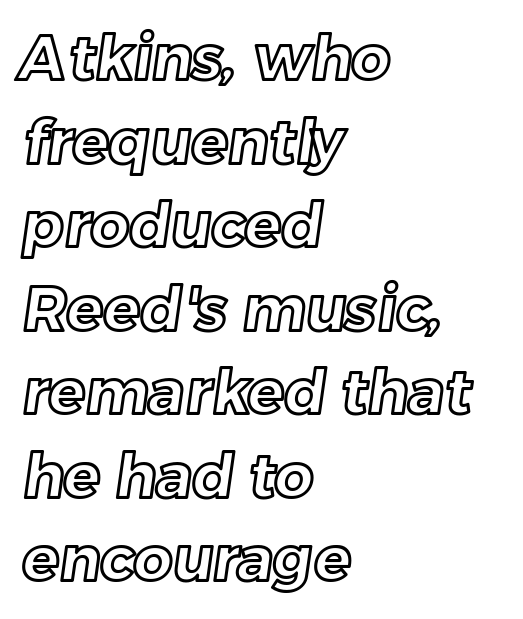
Q: Is the text underlined? A: No.
Q: How is the paragraph aligned? A: Left-aligned.
Q: Is the spacing between letters normal or unusually wide? A: Normal.
Q: Is the spacing between lines tight, normal or loose? A: Normal.
Q: Width (condensed, normal, or wide)? A: Normal.
Q: x-height? A: Medium.
Q: Monospaced? A: No.
